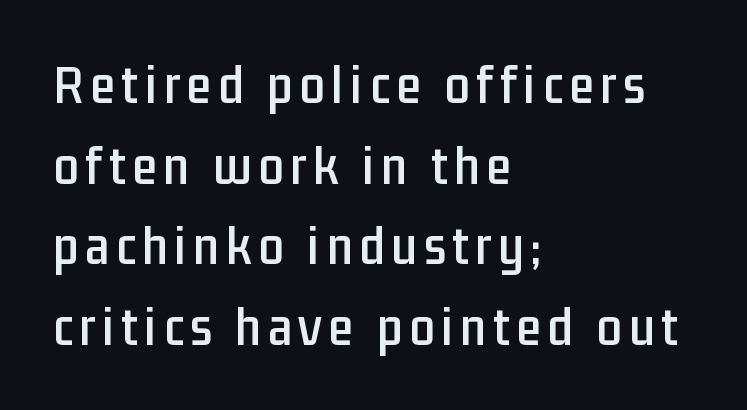
The lettering holds an erect, upright posture throughout. This sample is left-justified, so line endings fall wherever the words run out. In terms of leading, this rendering sits right in the middle. Type without underlining. This sample has the flowing, uneven cadence of proportional lettering.
